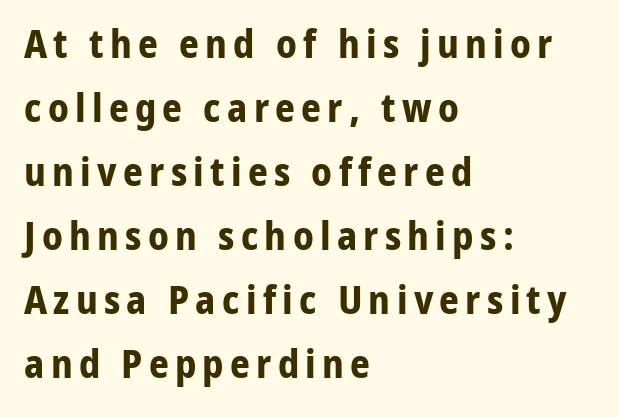
{"serif": "no", "italic": "no", "bold": "yes", "weight": "bold", "width": "normal", "stroke_contrast": "low", "x_height": "medium", "monospaced": "no", "underline": "no", "align": "left", "line_spacing": "normal", "line_spacing_ratio": 1.64, "glyph_px": 39}
